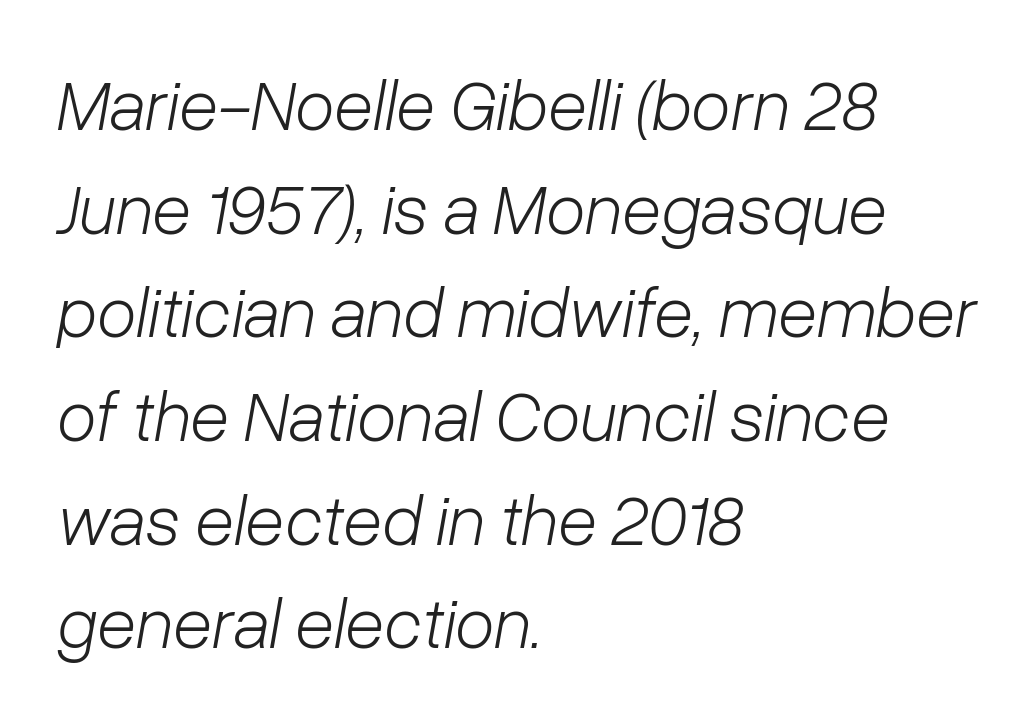
{"italic": "yes", "lean": "right", "slant_degrees": 10, "bold": "no", "weight": "light", "width": "normal", "stroke_contrast": "low", "x_height": "medium", "monospaced": "no", "underline": "no", "align": "left", "line_spacing": "normal", "line_spacing_ratio": 1.44, "letter_spacing": "normal", "letter_spacing_em": 0.0, "glyph_px": 72}
